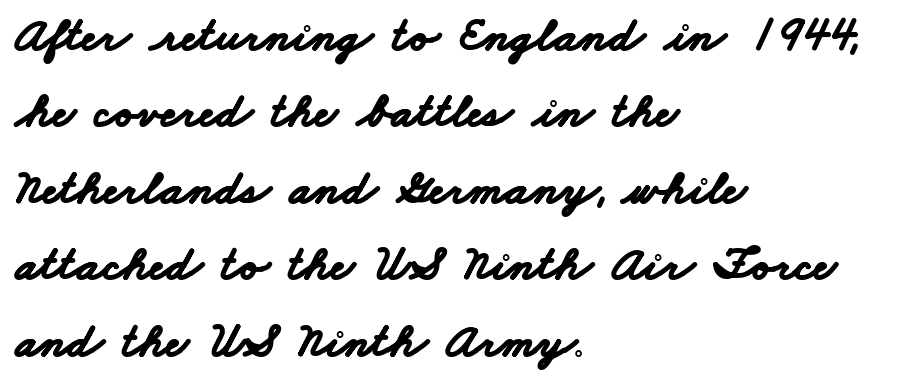
{"serif": "no", "bold": "yes", "weight": "bold", "width": "wide", "stroke_contrast": "low", "x_height": "small", "monospaced": "no", "underline": "no", "align": "left", "line_spacing": "normal", "line_spacing_ratio": 1.56, "letter_spacing": "normal", "letter_spacing_em": 0.0, "glyph_px": 49}
